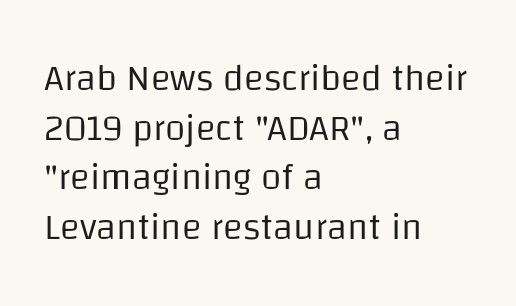
{"serif": "no", "italic": "no", "bold": "no", "weight": "regular", "width": "normal", "stroke_contrast": "low", "x_height": "large", "monospaced": "no", "underline": "no", "align": "left", "line_spacing": "normal", "line_spacing_ratio": 1.34, "letter_spacing": "normal", "letter_spacing_em": 0.0, "glyph_px": 37}
